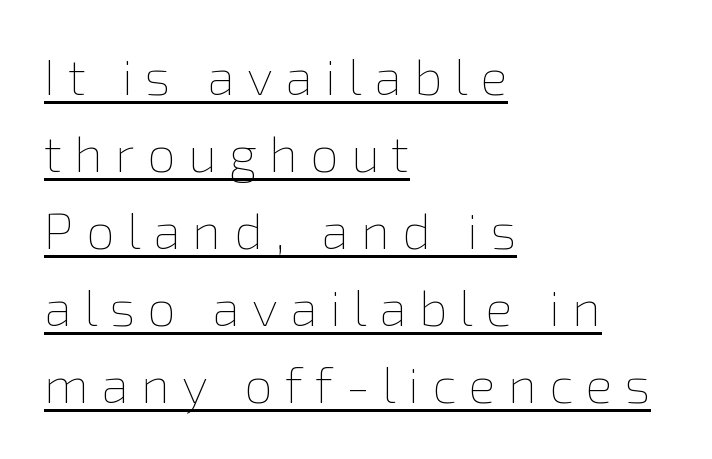
{"italic": "no", "bold": "no", "weight": "thin", "width": "normal", "x_height": "medium", "monospaced": "no", "underline": "yes", "align": "left", "line_spacing": "normal", "line_spacing_ratio": 1.51, "letter_spacing": "wide", "letter_spacing_em": 0.24, "glyph_px": 51}
